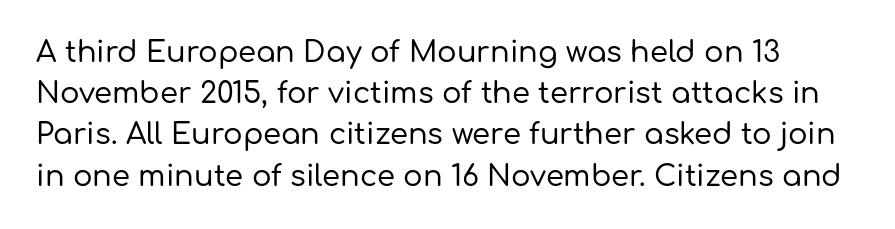
The image shows 29 px sans-serif type, upright; set normal line spacing (1.42x), normal letter spacing, not underlined; low stroke contrast and a medium x-height.
